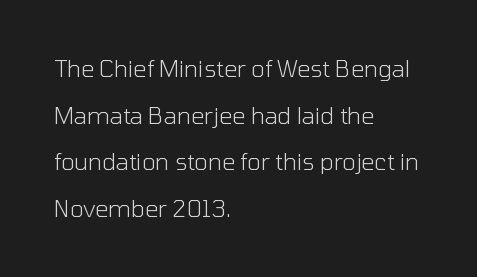
The image shows 23 px text type, upright; set left-aligned, loose line spacing (2.03x), normal letter spacing, not underlined.
